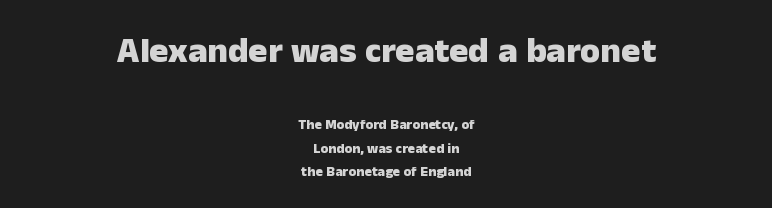
Q: Is the text bold? A: Yes.
Q: Is the text italic (slanted)? A: No, it is upright.
Q: Is the typeface a serif or a sans-serif typeface? A: Sans-serif.
Q: Is the text underlined? A: No.
Q: How is the paragraph aligned? A: Centered.
Q: Is the spacing between letters normal or unusually wide? A: Normal.
Q: Is the spacing between lines tight, normal or loose? A: Normal.
Q: Which block of text is set in a larger size, the first (top) or the second (bottom)? A: The first (top) one.
Q: Width (condensed, normal, or wide)? A: Normal.
Q: Stroke contrast? A: Low.
Q: x-height? A: Medium.
Q: Monospaced? A: No.
